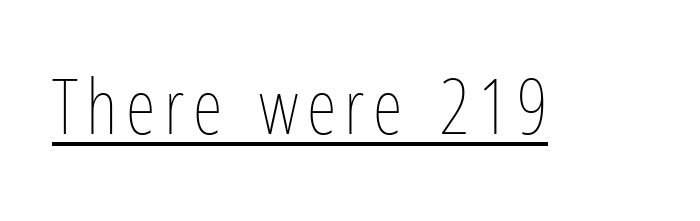
In terms of posture, this sample is upright. Emphasis is given by a line drawn under the lettering. Weight: in the light-to-regular range. Do the characters align in a grid? No, the font is proportional.
